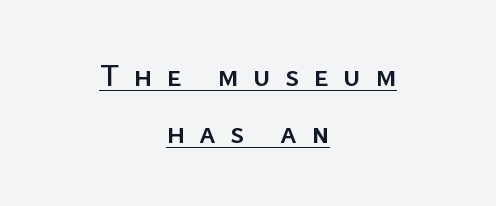
Q: Is the text italic (slanted)? A: No, it is upright.
Q: Is the typeface a serif or a sans-serif typeface? A: Sans-serif.
Q: Is the text underlined? A: Yes.
Q: How is the paragraph aligned? A: Centered.
Q: Is the spacing between letters normal or unusually wide? A: Unusually wide.
Q: Width (condensed, normal, or wide)? A: Normal.
Q: Stroke contrast? A: Low.
Q: x-height? A: Medium.
Q: Monospaced? A: No.
